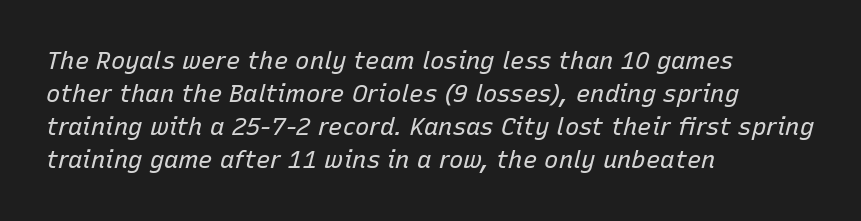
The image shows 24 px text type, italic (leaning right); set left-aligned, normal line spacing (1.38x), normal letter spacing, not underlined.
